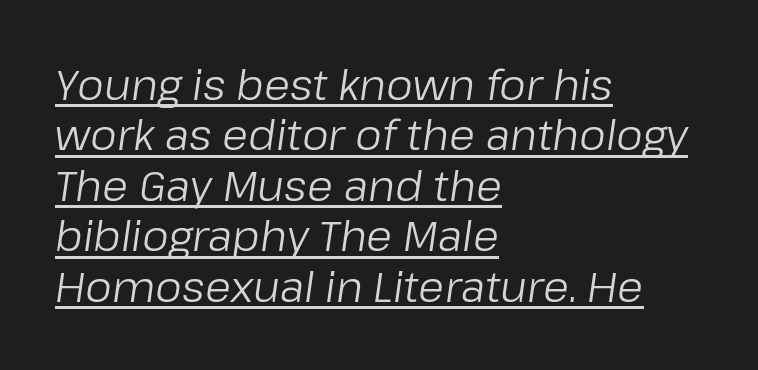
{"italic": "yes", "lean": "right", "slant_degrees": 8, "bold": "no", "weight": "regular", "width": "normal", "stroke_contrast": "low", "x_height": "medium", "monospaced": "no", "underline": "yes", "align": "left", "line_spacing_ratio": 1.2, "letter_spacing": "normal", "letter_spacing_em": 0.0, "glyph_px": 42}
